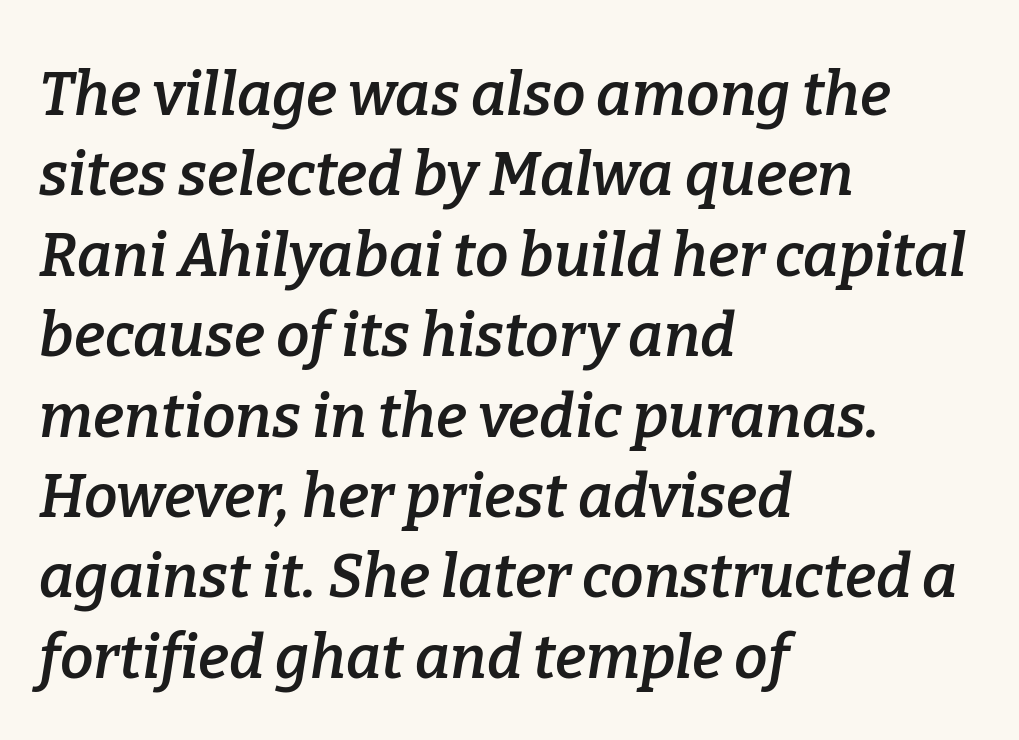
The image shows 60 px semibold serif type, italic (leaning right); set left-aligned, normal line spacing (1.34x), normal letter spacing, not underlined; low stroke contrast and a medium x-height.
